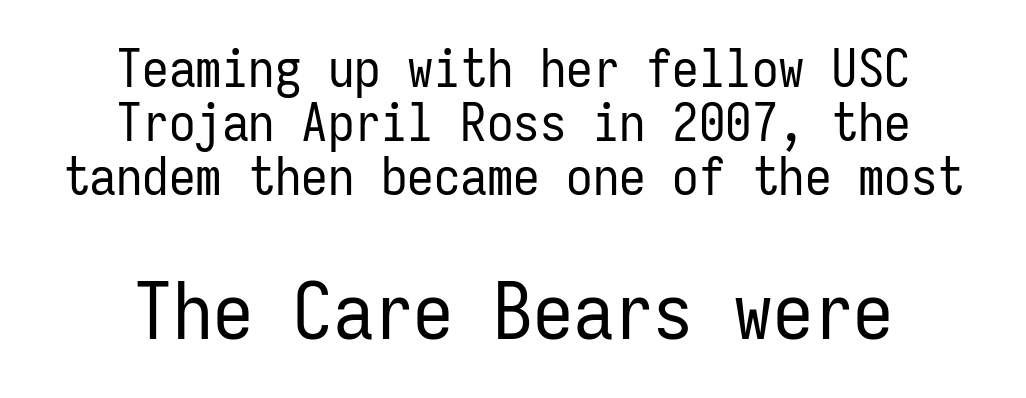
Q: Is the text bold? A: No.
Q: Is the text italic (slanted)? A: No, it is upright.
Q: Is the typeface a serif or a sans-serif typeface? A: Sans-serif.
Q: Is the text underlined? A: No.
Q: How is the paragraph aligned? A: Centered.
Q: Is the spacing between letters normal or unusually wide? A: Normal.
Q: Is the spacing between lines tight, normal or loose? A: Tight.
Q: Which block of text is set in a larger size, the first (top) or the second (bottom)? A: The second (bottom) one.
Q: Width (condensed, normal, or wide)? A: Condensed.
Q: Stroke contrast? A: Low.
Q: x-height? A: Medium.
Q: Monospaced? A: Yes.
